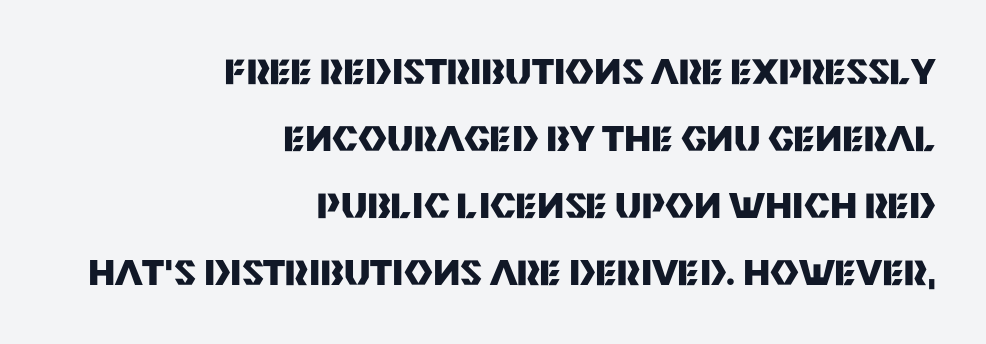
The axis of the letterforms is exactly vertical. Typographic density is high because the face is bold. This sample has the flowing, uneven cadence of proportional lettering. The letterforms sit shoulder to shoulder at normal distance. Unmarked baselines from the first word to the last. The designer went with a sans here, leaving each stem footless.
